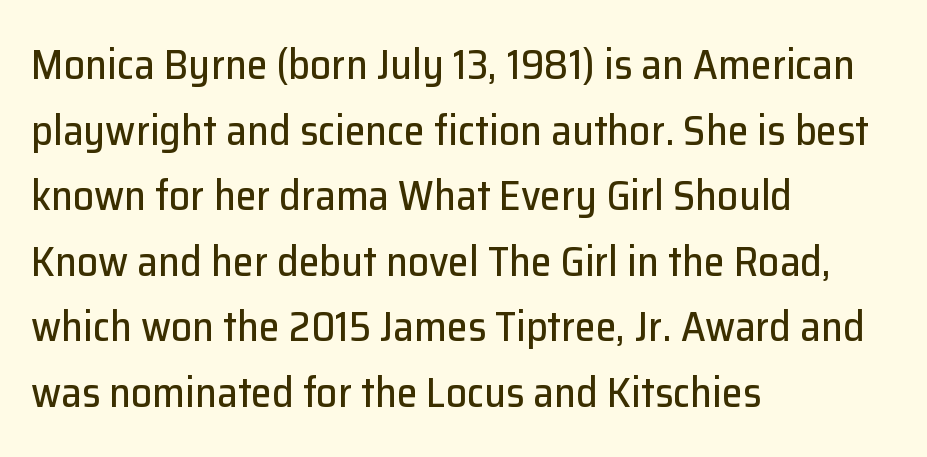
The image shows 42 px sans-serif type, upright; set left-aligned, normal line spacing (1.56x), normal letter spacing, not underlined; low stroke contrast and a medium x-height.
